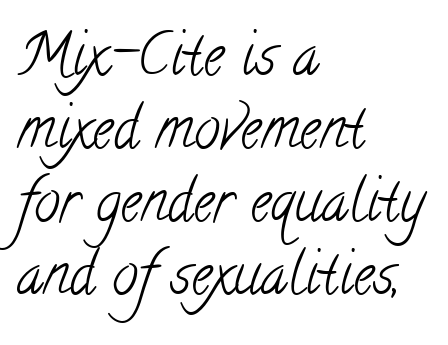
The text was rendered using a seriffed face with decorative stroke endings. The cut favours lightness, reaching ordinary text weight at its darkest. Reading down the column, the eye jumps a familiar distance to each next line. In terms of letterspacing, this is plain default setting. Varying glyph widths throughout — classic text-font behaviour. Teacher's note: observe the even left margin — that is flush-left alignment.
